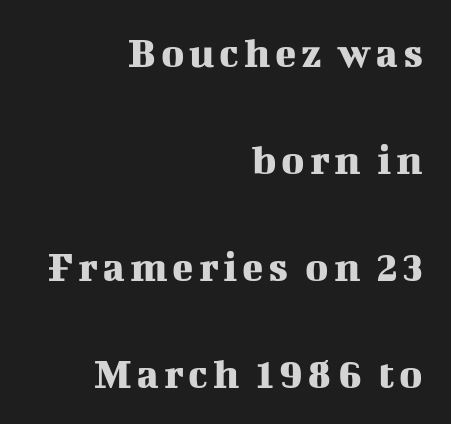
The typography opts for an upright posture over an oblique one. Honestly, the rows look like they've been pulled way apart. The face used here is proportionally spaced, like ordinary book or web type. Layout note: lines flush right.
